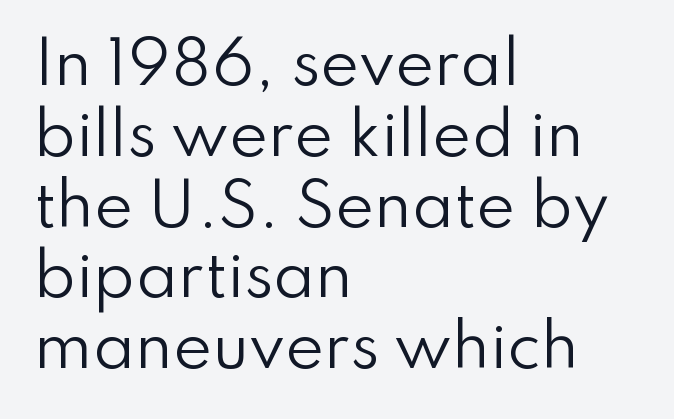
Q: Is the text bold? A: No.
Q: Is the text italic (slanted)? A: No, it is upright.
Q: Is the typeface a serif or a sans-serif typeface? A: Sans-serif.
Q: Is the text underlined? A: No.
Q: How is the paragraph aligned? A: Left-aligned.
Q: Is the spacing between letters normal or unusually wide? A: Normal.
Q: Width (condensed, normal, or wide)? A: Normal.
Q: Stroke contrast? A: Low.
Q: x-height? A: Small.
Q: Monospaced? A: No.
